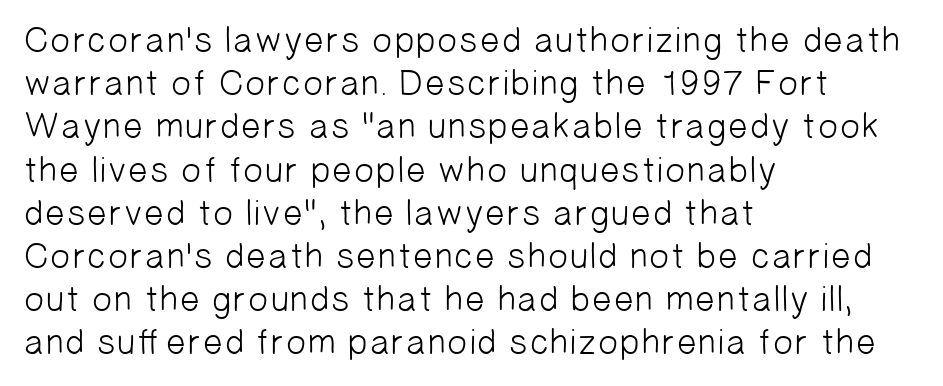
The image shows 36 px light sans-serif type; set left-aligned, line spacing 1.2x, normal letter spacing, not underlined; low stroke contrast and a medium x-height.
